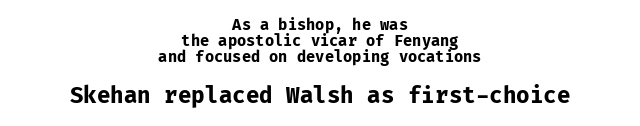
{"italic": "no", "bold": "yes", "underline": "no", "align": "center", "line_spacing": "tight", "line_spacing_ratio": 1.07, "letter_spacing": "normal", "letter_spacing_em": 0.0, "larger_block": "second", "size_ratio": 1.47, "glyph_px": 22}
